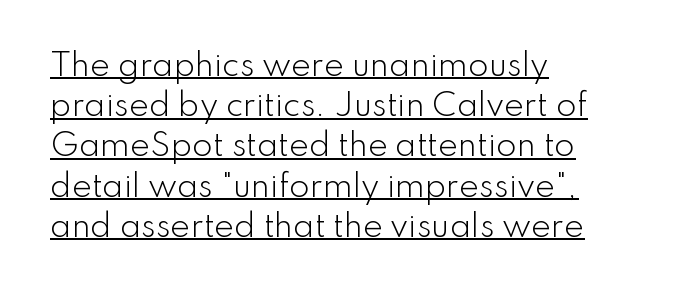
A typesetter would mark this as roman, not italic. The cut favours lightness, reaching ordinary text weight at its darkest. Regarding serifs, this sample does without them. Underline: present. Inter-character spacing is left at the font's built-in metrics. The rendering uses a moderate line-height, typical for paragraphs.
